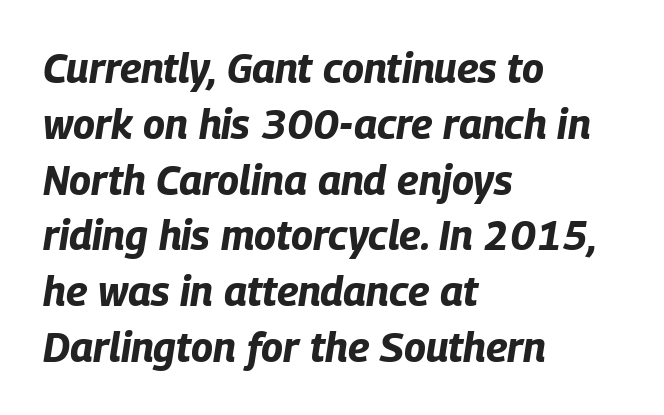
The image shows 41 px bold, condensed type, italic (leaning right); set left-aligned, normal line spacing (1.36x), normal letter spacing, not underlined; low stroke contrast and a large x-height.
